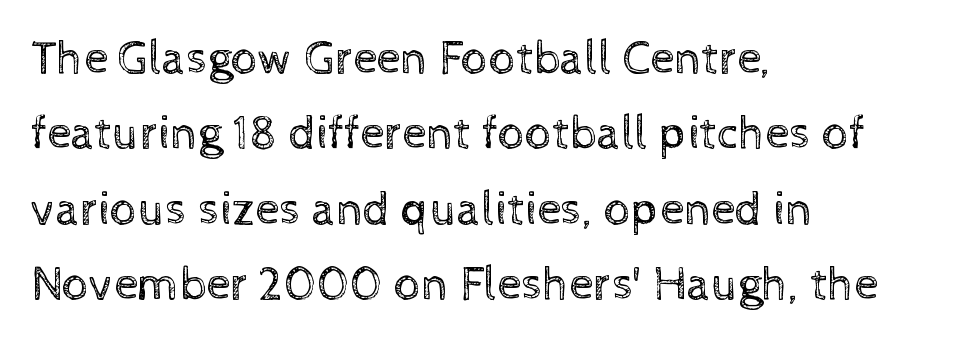
Q: Is the text bold? A: No.
Q: Is the text italic (slanted)? A: No, it is upright.
Q: Is the text underlined? A: No.
Q: How is the paragraph aligned? A: Left-aligned.
Q: Is the spacing between letters normal or unusually wide? A: Normal.
Q: Is the spacing between lines tight, normal or loose? A: Normal.
Q: Width (condensed, normal, or wide)? A: Normal.
Q: x-height? A: Medium.
Q: Monospaced? A: No.
